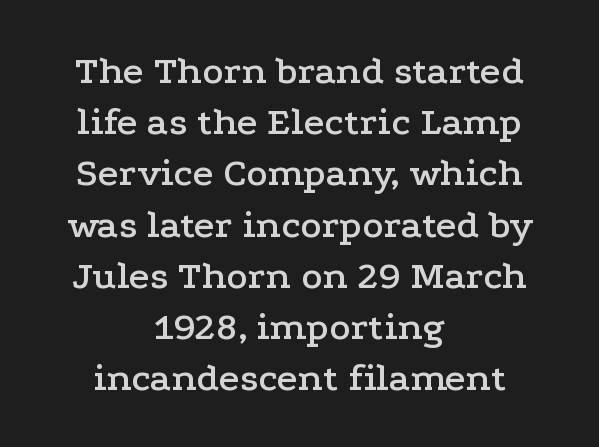
Q: Is the text italic (slanted)? A: No, it is upright.
Q: Is the typeface a serif or a sans-serif typeface? A: Serif.
Q: Is the text underlined? A: No.
Q: How is the paragraph aligned? A: Centered.
Q: Is the spacing between letters normal or unusually wide? A: Normal.
Q: Is the spacing between lines tight, normal or loose? A: Normal.
Q: Width (condensed, normal, or wide)? A: Wide.
Q: Stroke contrast? A: Low.
Q: x-height? A: Medium.
Q: Monospaced? A: No.
